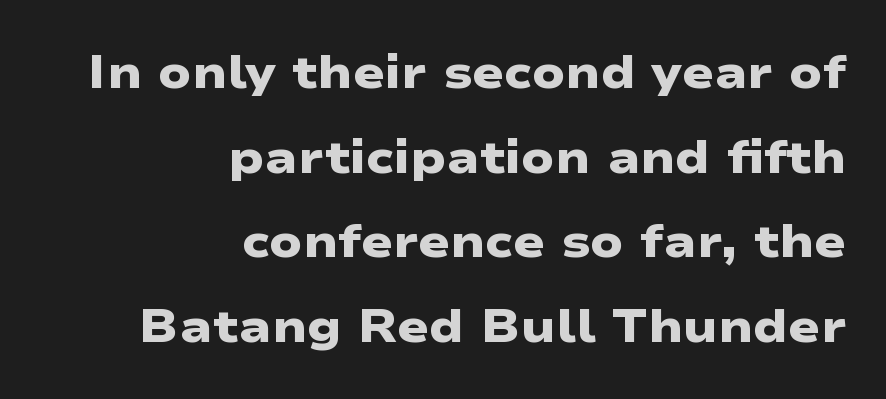
The image shows 47 px heavy, wide sans-serif type; set right-aligned, line spacing 1.8x, normal letter spacing, not underlined; low stroke contrast and a medium x-height.
